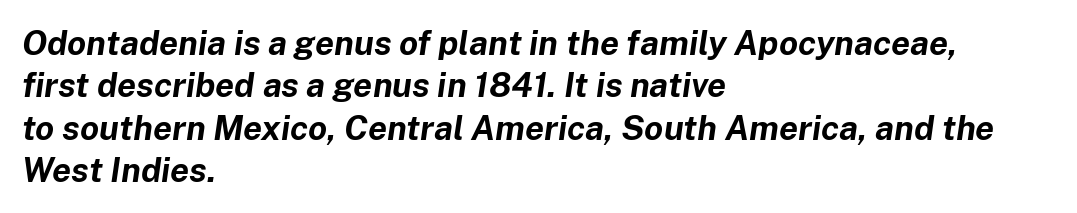
{"italic": "yes", "lean": "right", "slant_degrees": 8, "bold": "yes", "weight": "bold", "width": "normal", "stroke_contrast": "low", "x_height": "medium", "monospaced": "no", "underline": "no", "align": "left", "line_spacing": "normal", "line_spacing_ratio": 1.25, "letter_spacing": "normal", "letter_spacing_em": 0.0, "glyph_px": 34}
